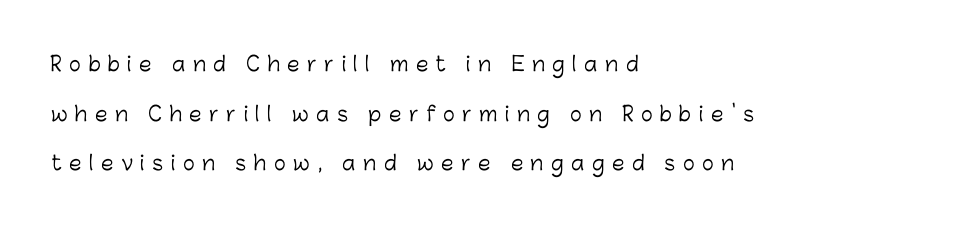
The image shows 20 px text type, upright; set left-aligned, loose line spacing (2.48x), unusually wide letter spacing (+0.38 em), not underlined.
